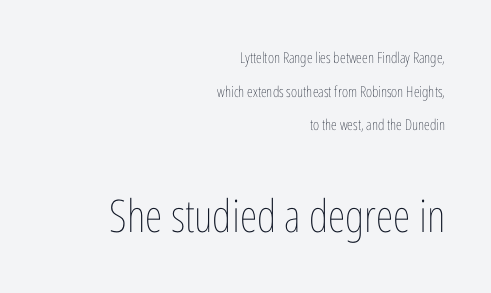
{"italic": "no", "bold": "no", "weight": "thin", "width": "condensed", "stroke_contrast": "low", "x_height": "medium", "monospaced": "no", "underline": "no", "align": "right", "line_spacing": "loose", "line_spacing_ratio": 2.25, "letter_spacing": "normal", "letter_spacing_em": 0.0, "larger_block": "second", "size_ratio": 3.0, "glyph_px": 45}
